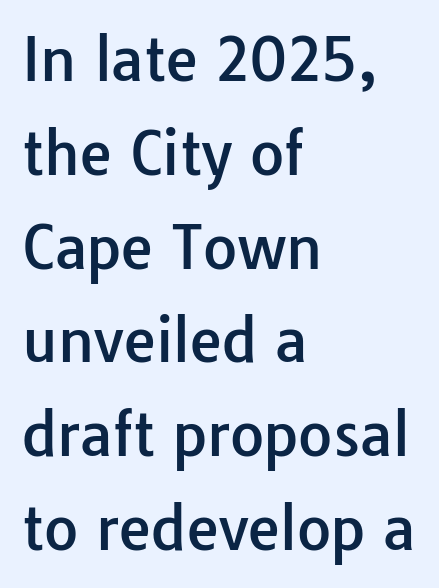
Q: Is the text italic (slanted)? A: No, it is upright.
Q: Is the typeface a serif or a sans-serif typeface? A: Sans-serif.
Q: Is the text underlined? A: No.
Q: How is the paragraph aligned? A: Left-aligned.
Q: Is the spacing between letters normal or unusually wide? A: Normal.
Q: Is the spacing between lines tight, normal or loose? A: Normal.
Q: Width (condensed, normal, or wide)? A: Normal.
Q: Stroke contrast? A: Low.
Q: x-height? A: Medium.
Q: Monospaced? A: No.
